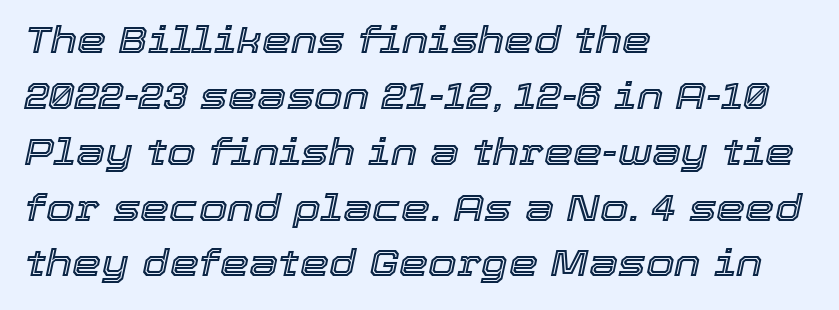
{"italic": "yes", "lean": "right", "slant_degrees": 12, "width": "normal", "x_height": "medium", "monospaced": "no", "underline": "no", "align": "left", "line_spacing": "normal", "line_spacing_ratio": 1.51, "letter_spacing": "normal", "letter_spacing_em": 0.0, "glyph_px": 37}
